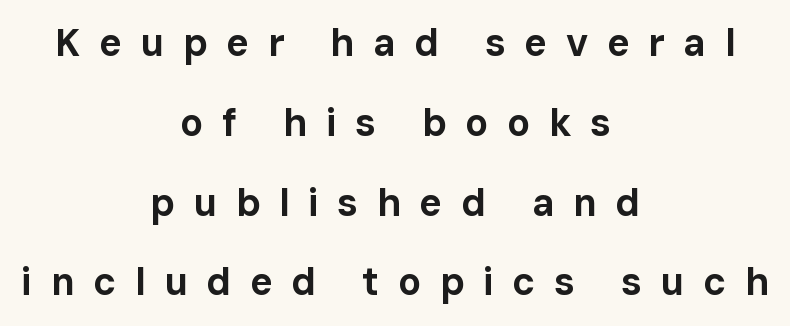
The image shows 38 px bold sans-serif type, upright; set centered, loose line spacing (2.1x), unusually wide letter spacing (+0.49 em), not underlined; low stroke contrast and a medium x-height.
